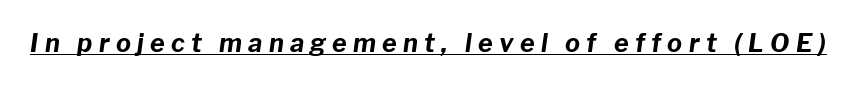
{"italic": "yes", "lean": "right", "slant_degrees": 8, "bold": "yes", "underline": "yes", "letter_spacing": "wide", "letter_spacing_em": 0.25, "glyph_px": 25}
